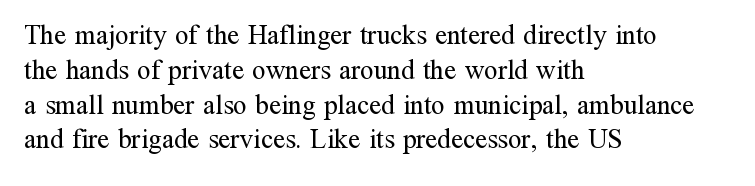
The image shows 27 px text type, upright; set left-aligned, normal line spacing (1.29x), normal letter spacing, not underlined.
